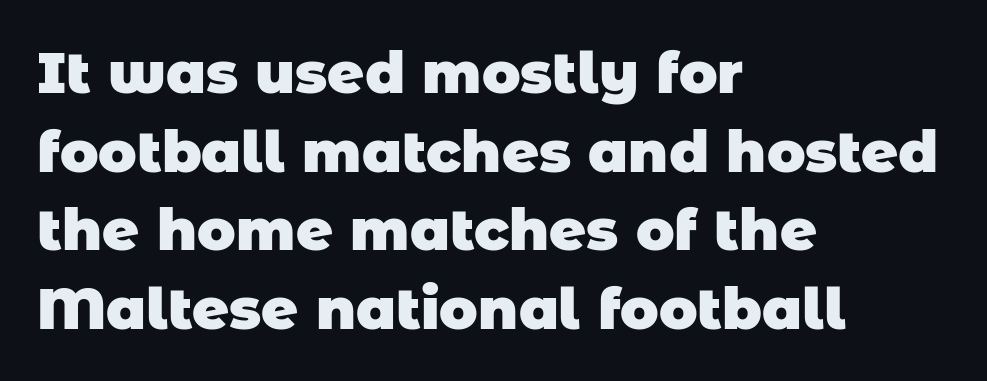
The image shows 57 px heavy sans-serif type; set left-aligned, normal line spacing (1.38x), normal letter spacing, not underlined; low stroke contrast and a large x-height.
